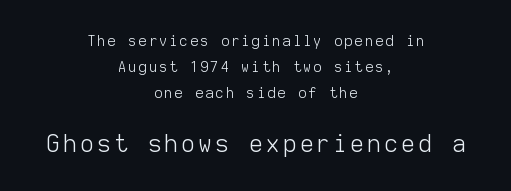
The image shows 23 px text type, upright; set centered, line spacing 1.86x, not underlined; the second (bottom) block is 1.64x larger.
